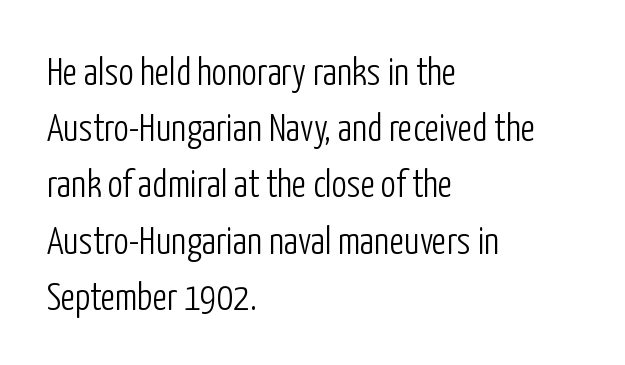
A typesetter would mark this as roman, not italic. Here the designer chose a conventional face with non-uniform glyph widths. The string is rendered with underlining switched off. Nothing sits at the stroke ends, so this counts as sans-serif. The typeface has the unassuming heft of standard copy or less.
